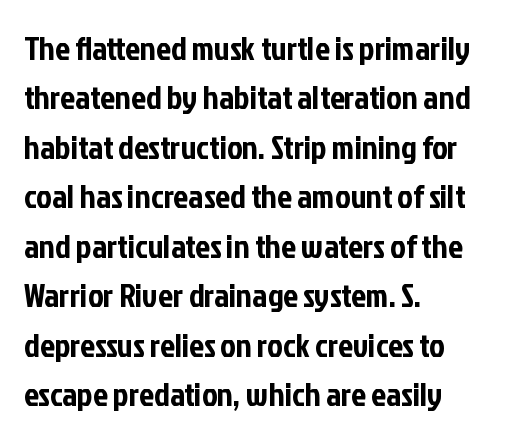
Q: Is the text italic (slanted)? A: No, it is upright.
Q: Is the typeface a serif or a sans-serif typeface? A: Sans-serif.
Q: Is the text underlined? A: No.
Q: How is the paragraph aligned? A: Left-aligned.
Q: Is the spacing between letters normal or unusually wide? A: Normal.
Q: Is the spacing between lines tight, normal or loose? A: Normal.
Q: Width (condensed, normal, or wide)? A: Condensed.
Q: Stroke contrast? A: Low.
Q: x-height? A: Medium.
Q: Monospaced? A: No.
